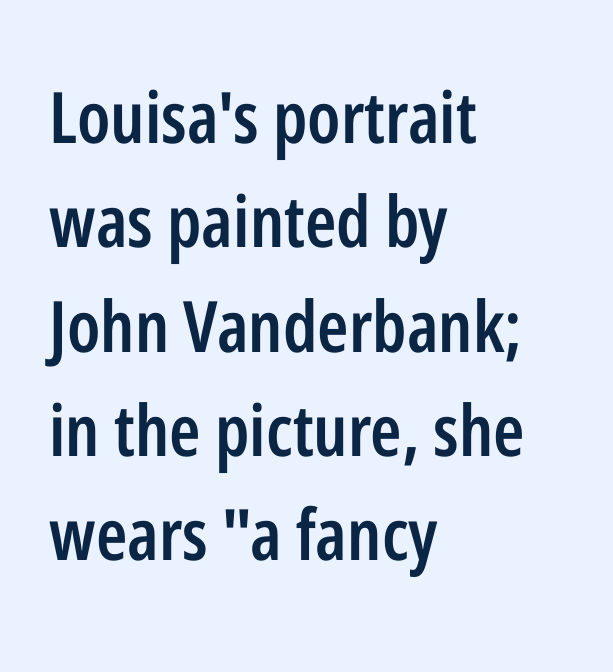
Q: Is the text bold? A: Semi-bold.
Q: Is the text italic (slanted)? A: No, it is upright.
Q: Is the typeface a serif or a sans-serif typeface? A: Sans-serif.
Q: Is the text underlined? A: No.
Q: How is the paragraph aligned? A: Left-aligned.
Q: Is the spacing between letters normal or unusually wide? A: Normal.
Q: Is the spacing between lines tight, normal or loose? A: Normal.
Q: Width (condensed, normal, or wide)? A: Condensed.
Q: Stroke contrast? A: Low.
Q: x-height? A: Medium.
Q: Monospaced? A: No.
